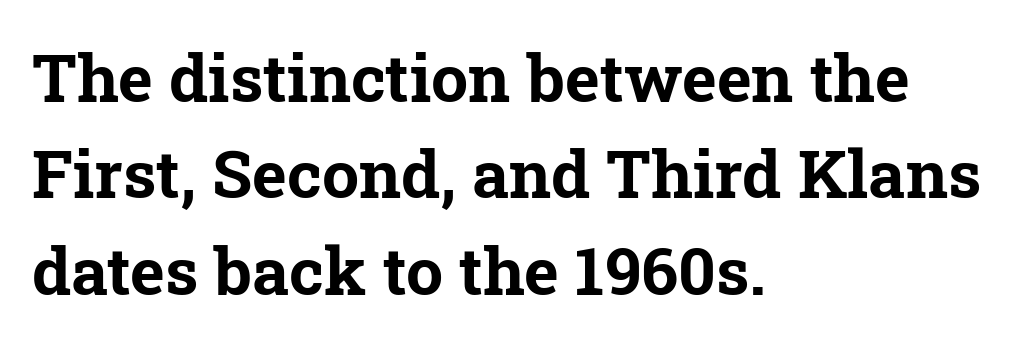
Q: Is the text bold? A: Yes.
Q: Is the typeface a serif or a sans-serif typeface? A: Serif.
Q: Is the text underlined? A: No.
Q: How is the paragraph aligned? A: Left-aligned.
Q: Is the spacing between letters normal or unusually wide? A: Normal.
Q: Is the spacing between lines tight, normal or loose? A: Normal.
Q: Width (condensed, normal, or wide)? A: Normal.
Q: Stroke contrast? A: Low.
Q: x-height? A: Medium.
Q: Monospaced? A: No.
